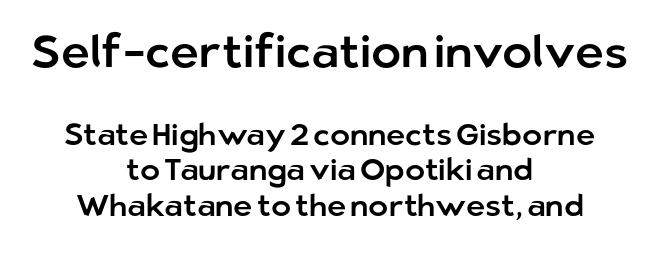
Q: Is the text italic (slanted)? A: No, it is upright.
Q: Is the typeface a serif or a sans-serif typeface? A: Sans-serif.
Q: Is the text underlined? A: No.
Q: How is the paragraph aligned? A: Centered.
Q: Is the spacing between letters normal or unusually wide? A: Normal.
Q: Which block of text is set in a larger size, the first (top) or the second (bottom)? A: The first (top) one.
Q: Width (condensed, normal, or wide)? A: Normal.
Q: Stroke contrast? A: Low.
Q: x-height? A: Medium.
Q: Monospaced? A: No.
